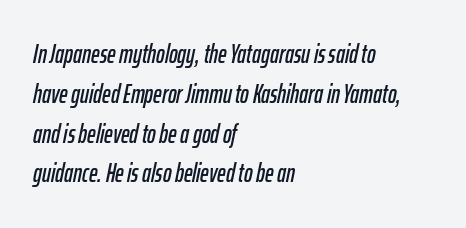
{"italic": "yes", "lean": "right", "slant_degrees": 12, "underline": "no", "align": "left", "line_spacing": "normal", "line_spacing_ratio": 1.53, "letter_spacing": "normal", "letter_spacing_em": 0.0, "glyph_px": 26}
